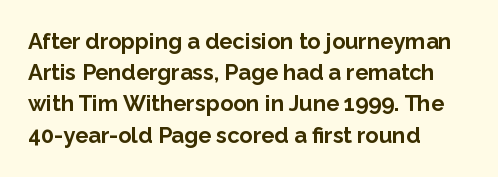
In CSS terms this would be text-align: left. Baseline-to-baseline distance is the conventional proportion of letter height. Notice how the stems are strictly vertical — no italics here. The space beneath each line is pristine and unruled. Spacing between characters is what you'd get straight out of the box. The passage shown is emphatically bold.
